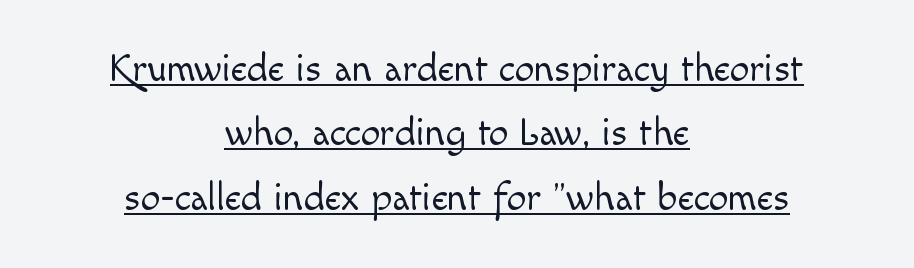
The image shows 39 px light type, upright; set centered, normal line spacing (1.65x), normal letter spacing, underlined; a small x-height.
